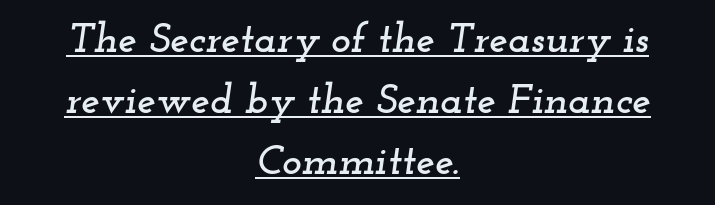
The image shows 42 px wide serif type, italic (leaning right); set centered, normal line spacing (1.45x), normal letter spacing, underlined; low stroke contrast and a small x-height.
